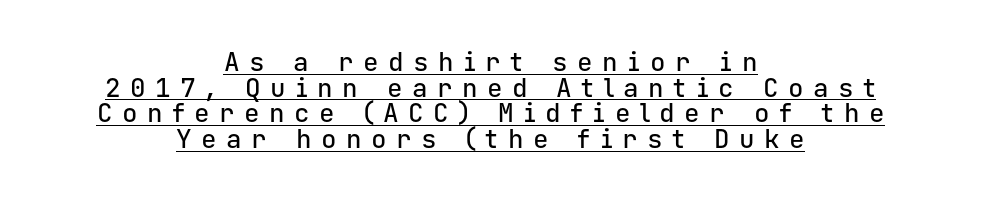
Q: Is the text italic (slanted)? A: No, it is upright.
Q: Is the text underlined? A: Yes.
Q: How is the paragraph aligned? A: Centered.
Q: Is the spacing between letters normal or unusually wide? A: Unusually wide.
Q: Is the spacing between lines tight, normal or loose? A: Tight.
